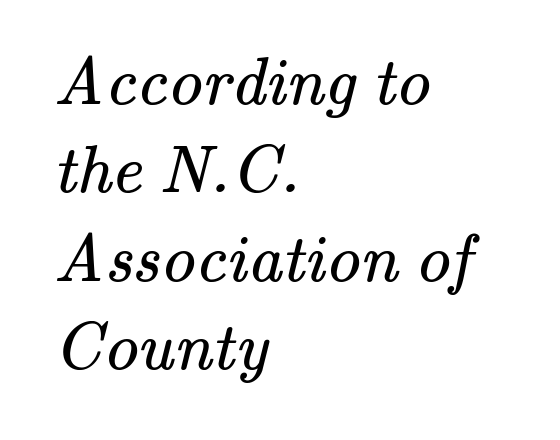
Q: Is the text bold? A: No.
Q: Is the typeface a serif or a sans-serif typeface? A: Serif.
Q: Is the text underlined? A: No.
Q: How is the paragraph aligned? A: Left-aligned.
Q: Is the spacing between letters normal or unusually wide? A: Normal.
Q: Is the spacing between lines tight, normal or loose? A: Normal.
Q: Width (condensed, normal, or wide)? A: Normal.
Q: Stroke contrast? A: Medium.
Q: x-height? A: Small.
Q: Monospaced? A: No.
